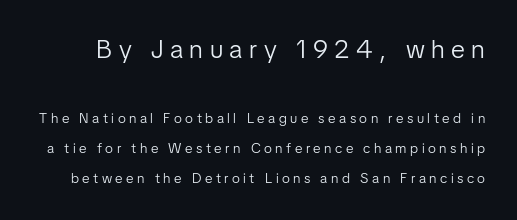
The image shows 26 px text type, upright; set loose line spacing (2.15x), unusually wide letter spacing (+0.25 em), not underlined; the first (top) block is 1.86x larger.
